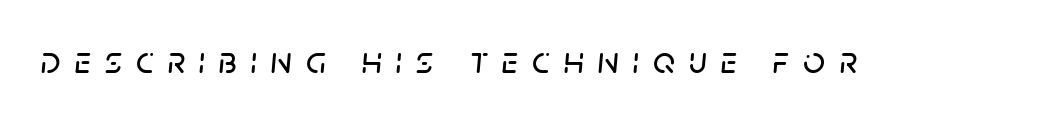
Q: Is the text italic (slanted)? A: Yes, it leans right by about 5 degrees.
Q: Is the text underlined? A: No.
Q: Is the spacing between letters normal or unusually wide? A: Unusually wide.
Q: Width (condensed, normal, or wide)? A: Normal.
Q: Stroke contrast? A: Low.
Q: x-height? A: Large.
Q: Monospaced? A: No.
